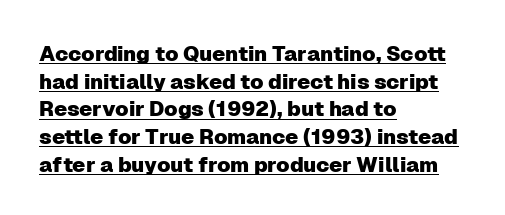
Q: Is the text italic (slanted)? A: No, it is upright.
Q: Is the text underlined? A: Yes.
Q: How is the paragraph aligned? A: Left-aligned.
Q: Is the spacing between letters normal or unusually wide? A: Normal.
Q: Is the spacing between lines tight, normal or loose? A: Normal.
